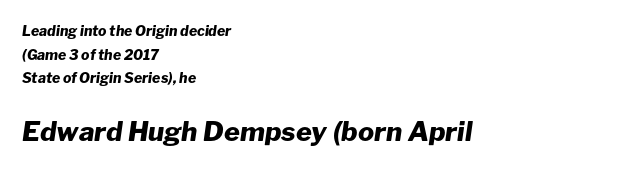
Check under the words: just untouched page. These lines are set flush left with a ragged right edge. Posture: slanted. Notice how descenders clear the ascenders below comfortably — that's standard leading.
